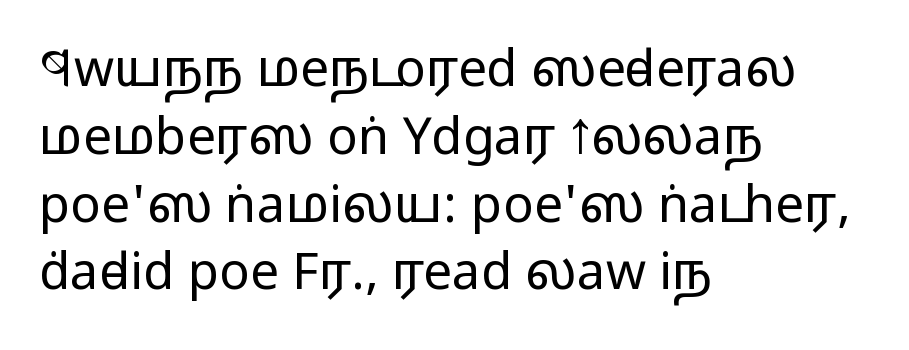
{"serif": "no", "italic": "no", "bold": "no", "weight": "regular", "width": "wide", "stroke_contrast": "low", "x_height": "medium", "monospaced": "no", "underline": "no", "align": "left", "line_spacing": "normal", "line_spacing_ratio": 1.33, "letter_spacing": "normal", "letter_spacing_em": 0.0, "glyph_px": 51}
